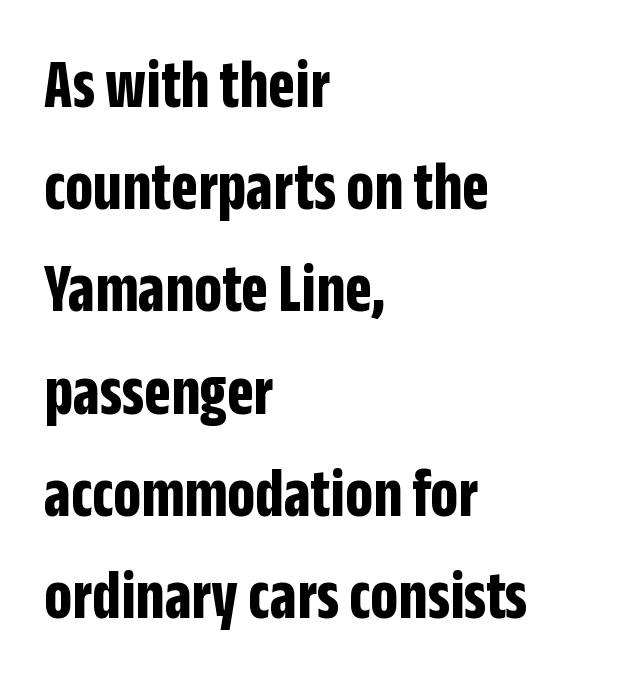
The image shows 70 px bold, condensed sans-serif type, upright; set left-aligned, normal line spacing (1.46x), normal letter spacing, not underlined; low stroke contrast and a large x-height.
